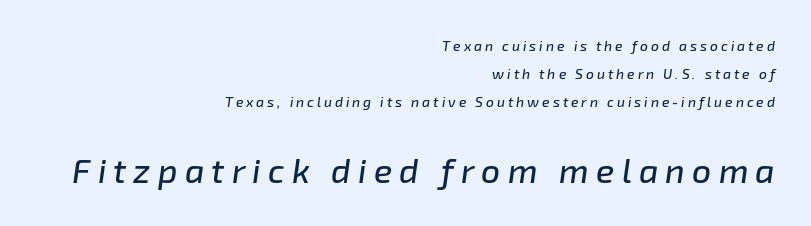
The face used here is proportionally spaced, like ordinary book or web type. Inter-character spacing is expanded well beyond the font's built-in metrics. Quick note: italic. Size hierarchy here favors the trailing block over the leading one. The passage shown stacks its lines with a broad gap. The setting favours the right margin, as signatures and pull-quotes sometimes do.
